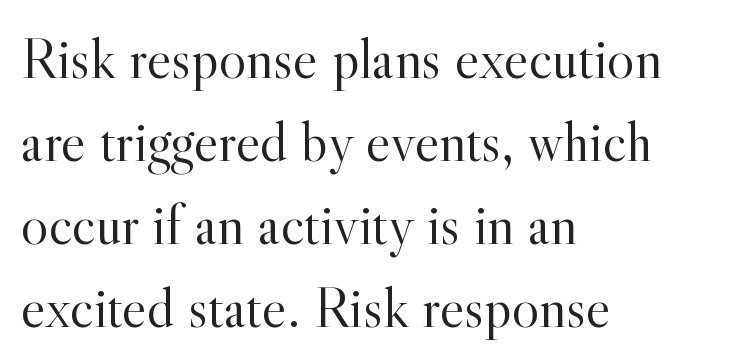
{"serif": "yes", "italic": "no", "bold": "no", "weight": "light", "width": "normal", "x_height": "small", "monospaced": "no", "underline": "no", "align": "left", "line_spacing": "normal", "line_spacing_ratio": 1.43, "letter_spacing": "normal", "letter_spacing_em": 0.0, "glyph_px": 58}
